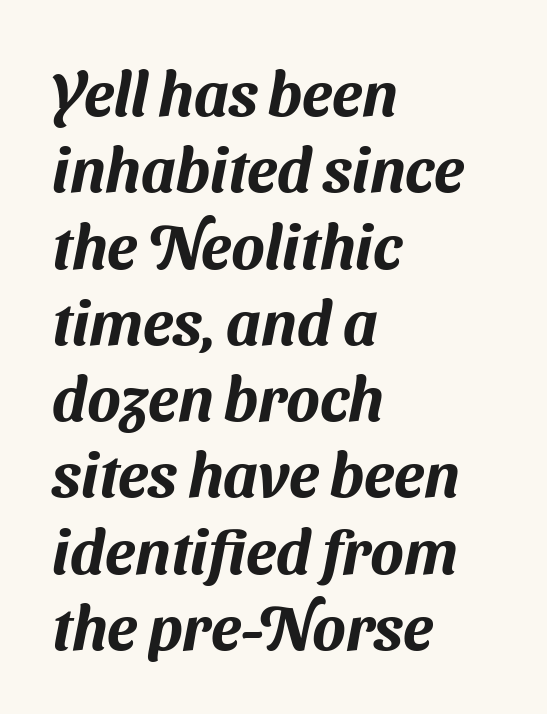
Q: Is the typeface a serif or a sans-serif typeface? A: Sans-serif.
Q: Is the text underlined? A: No.
Q: How is the paragraph aligned? A: Left-aligned.
Q: Is the spacing between letters normal or unusually wide? A: Normal.
Q: Width (condensed, normal, or wide)? A: Normal.
Q: Stroke contrast? A: Medium.
Q: x-height? A: Medium.
Q: Monospaced? A: No.
